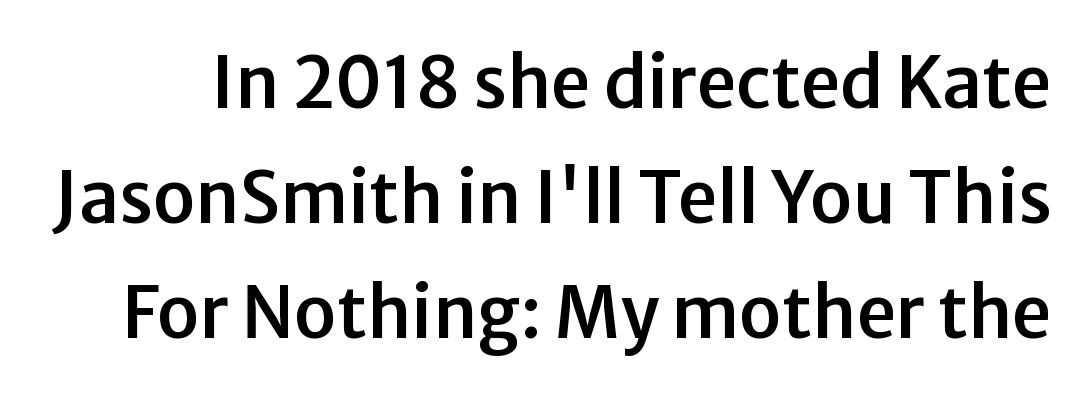
{"serif": "no", "italic": "no", "width": "normal", "stroke_contrast": "low", "x_height": "medium", "monospaced": "no", "underline": "no", "line_spacing": "normal", "line_spacing_ratio": 1.64, "letter_spacing": "normal", "letter_spacing_em": 0.0, "glyph_px": 70}
